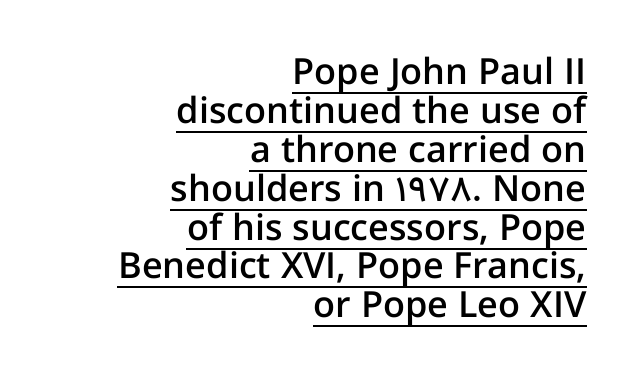
The image shows 36 px semibold sans-serif type, upright; set right-aligned, tight line spacing (1.08x), normal letter spacing, underlined; low stroke contrast and a medium x-height.
